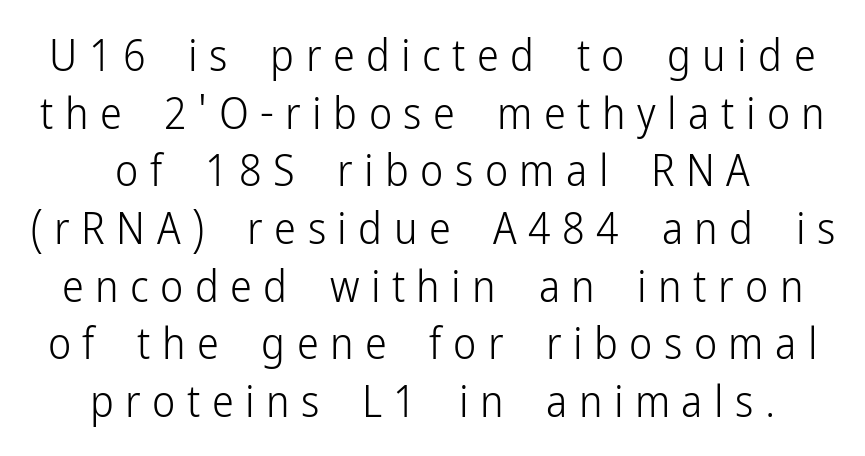
The image shows 44 px light, condensed sans-serif type, upright; set centered, normal line spacing (1.31x), unusually wide letter spacing (+0.26 em), not underlined; low stroke contrast and a medium x-height.
